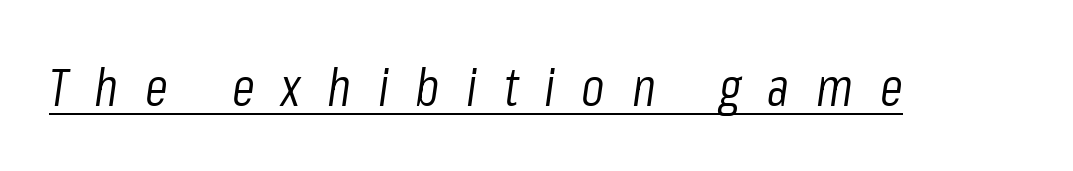
The typeface has the unassuming heft of standard copy or less. Every word sits above its own underline. The specimen reads as italic at a glance. Students, note that the glyphs here are deliberately spaced far apart.
